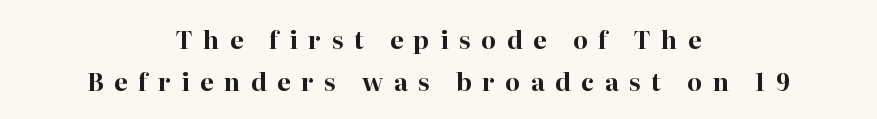
The string is rendered with underlining switched off. Typeset on center — no edge is straight. The sample has been set heavy, in full bold. The passage shown has open, widely tracked lettering throughout. Every stem runs plumb, perpendicular to the baseline.
